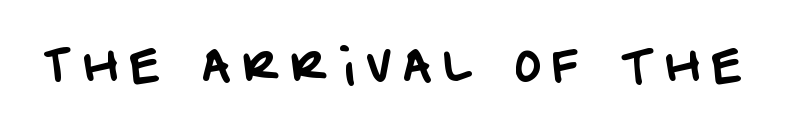
Are there feet on the stems? There aren't — it's a sans. The glyphs are unaccompanied by any horizontal stroke below them. Character widths vary here, with narrow letters taking less room than wide ones. Glyph-to-glyph distance is far greater than everyday printed text.
